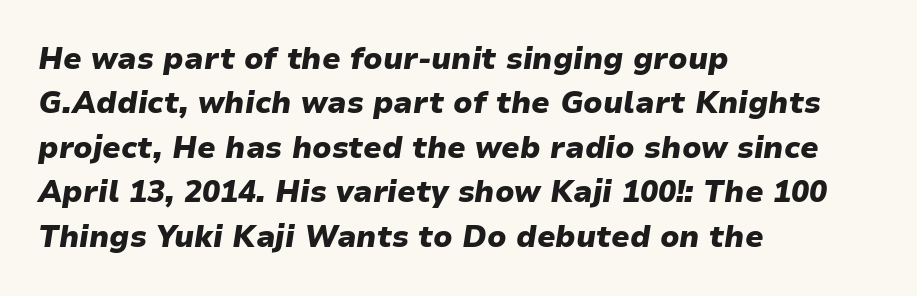
The image shows 30 px heavy type, italic (leaning right); set left-aligned, normal line spacing (1.48x), normal letter spacing, not underlined; low stroke contrast and a medium x-height.
